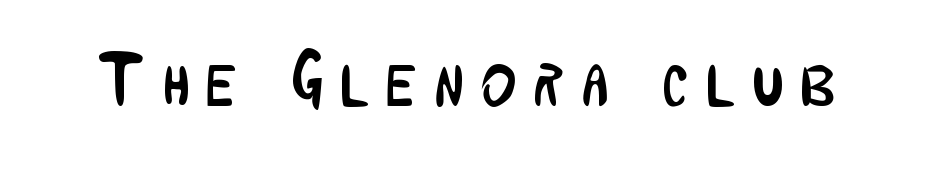
Q: Is the text bold? A: No.
Q: Is the text italic (slanted)? A: No, it is upright.
Q: Is the typeface a serif or a sans-serif typeface? A: Sans-serif.
Q: Is the text underlined? A: No.
Q: Is the spacing between letters normal or unusually wide? A: Unusually wide.
Q: Width (condensed, normal, or wide)? A: Condensed.
Q: Stroke contrast? A: Low.
Q: x-height? A: Medium.
Q: Monospaced? A: No.
